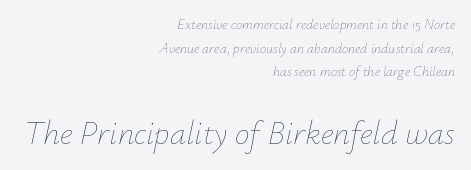
The image shows 33 px thin type, italic (leaning right); set right-aligned, normal line spacing (1.68x), normal letter spacing, not underlined; the second (bottom) block is 2.36x larger; low stroke contrast and a small x-height.
